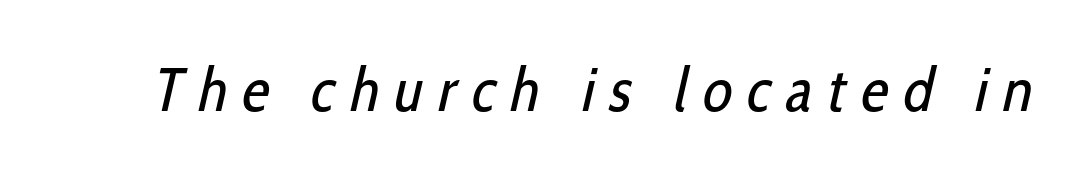
Q: Is the text bold? A: No.
Q: Is the typeface a serif or a sans-serif typeface? A: Sans-serif.
Q: Is the text underlined? A: No.
Q: Is the spacing between letters normal or unusually wide? A: Unusually wide.
Q: Width (condensed, normal, or wide)? A: Condensed.
Q: Stroke contrast? A: Low.
Q: x-height? A: Medium.
Q: Monospaced? A: No.
